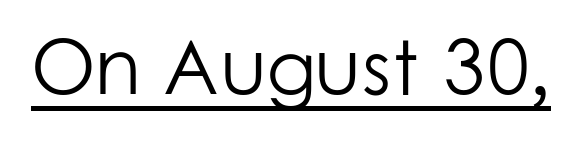
The image shows 79 px light sans-serif type, upright; set normal letter spacing, underlined; low stroke contrast and a medium x-height.
